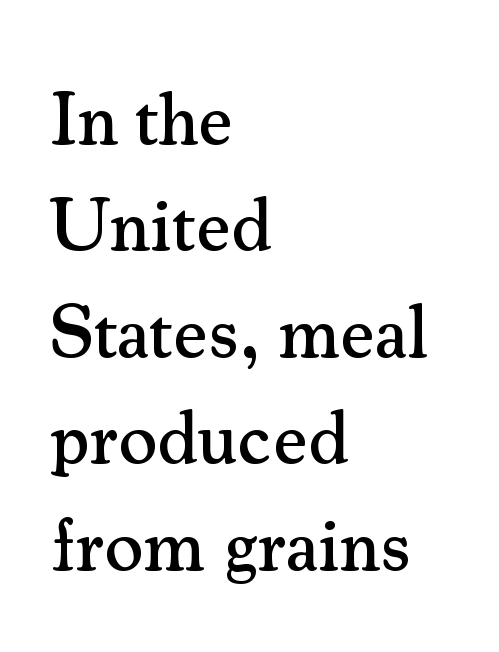
{"serif": "yes", "italic": "no", "width": "normal", "stroke_contrast": "medium", "x_height": "small", "monospaced": "no", "underline": "no", "align": "left", "line_spacing": "normal", "line_spacing_ratio": 1.42, "letter_spacing": "normal", "letter_spacing_em": 0.0, "glyph_px": 75}
